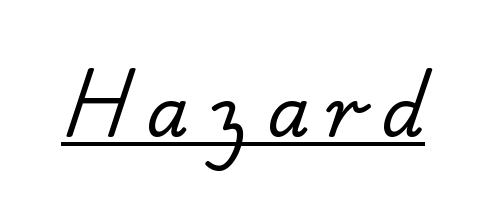
{"serif": "no", "bold": "no", "weight": "regular", "width": "normal", "stroke_contrast": "low", "x_height": "small", "monospaced": "no", "underline": "yes", "letter_spacing": "wide", "letter_spacing_em": 0.25, "glyph_px": 68}
